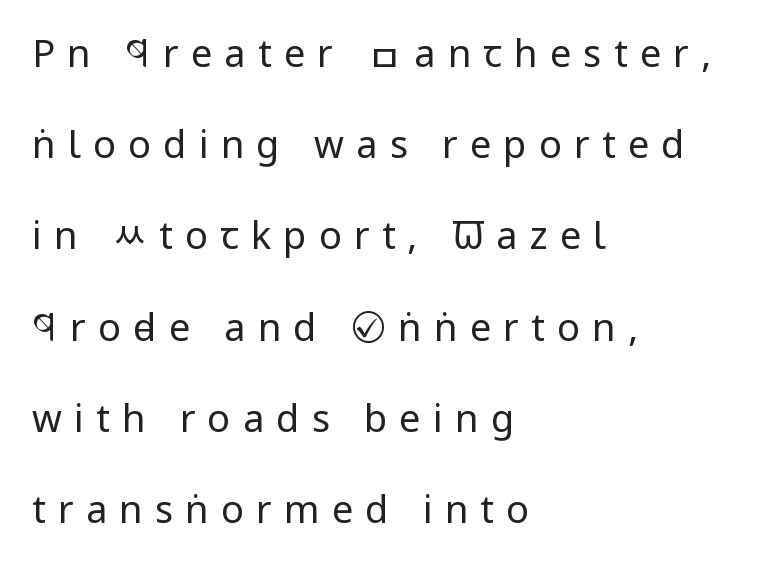
The image shows 38 px regular-weight, condensed sans-serif type, upright; set left-aligned, loose line spacing (2.4x), unusually wide letter spacing (+0.32 em), not underlined; low stroke contrast and a large x-height.
